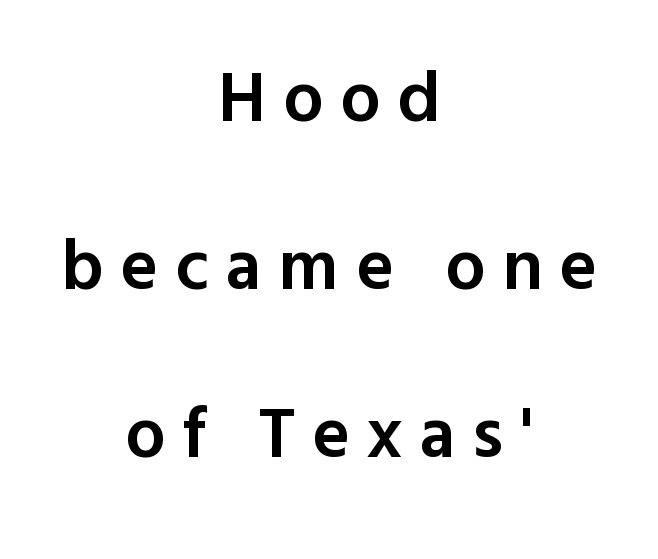
{"serif": "no", "italic": "no", "bold": "semi", "weight": "semibold", "width": "normal", "x_height": "medium", "monospaced": "no", "underline": "no", "align": "center", "line_spacing": "loose", "line_spacing_ratio": 2.33, "letter_spacing": "wide", "letter_spacing_em": 0.23, "glyph_px": 72}
